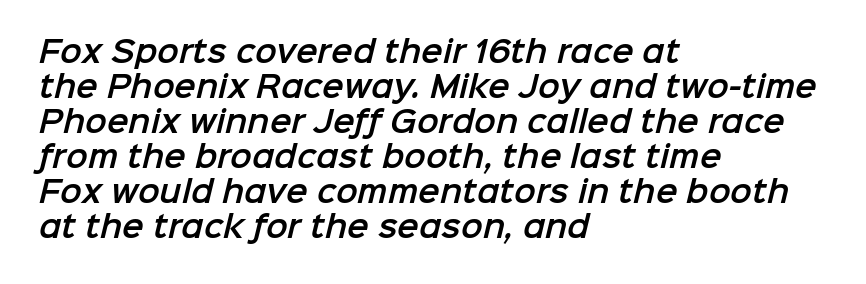
{"serif": "no", "width": "normal", "stroke_contrast": "low", "x_height": "medium", "monospaced": "no", "underline": "no", "align": "left", "line_spacing_ratio": 1.21, "letter_spacing": "normal", "letter_spacing_em": 0.0, "glyph_px": 29}
